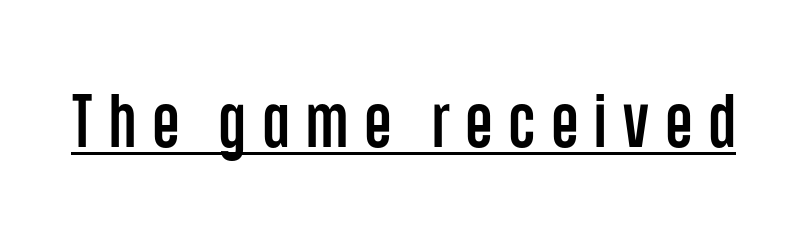
The passage shown is typed in a proportional face where columns would drift. The typography opts for an upright posture over an oblique one. Does extra space separate the letters? Yes, quite a lot of it. In designer terms, the underline attribute is active on this setting.
